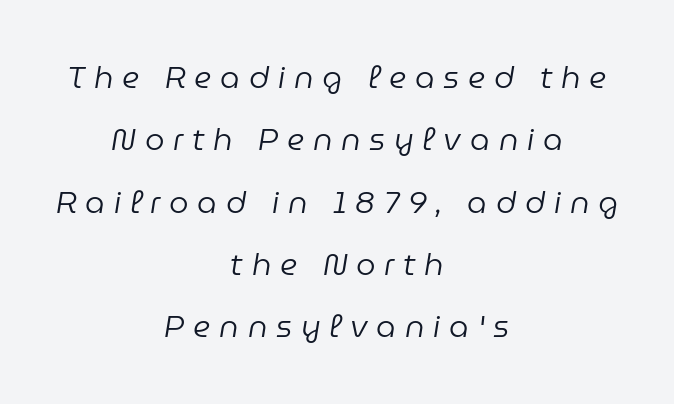
Tracking here is generous; glyphs stand well apart from one another. Layout note: lines centered. You can tell it's italic because the verticals aren't actually vertical. Is this a fixed-width face? No — the glyphs have proportional, varying widths. Unmarked baselines from the first word to the last. Stem width sits at or under what a default text font uses.
